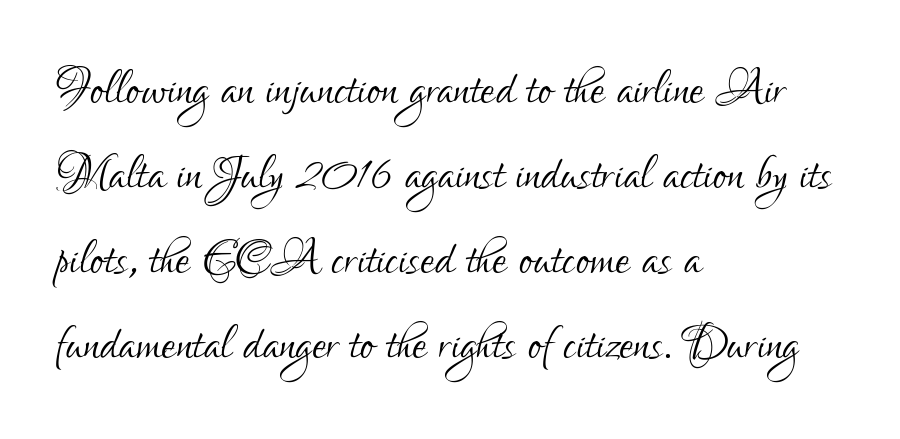
The image shows 64 px light, condensed sans-serif type; set left-aligned, normal line spacing (1.33x), normal letter spacing, not underlined; low stroke contrast and a small x-height.
